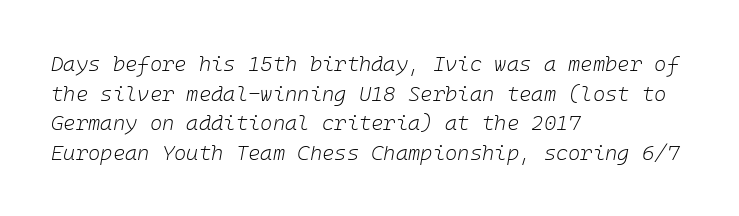
Yep, that's italic — everything's leaning. The paragraph has a hard left edge and a soft right edge. In terms of letterspacing, this is plain default setting. The face looks like a standard text weight, possibly lighter. The space beneath each line is pristine and unruled.
